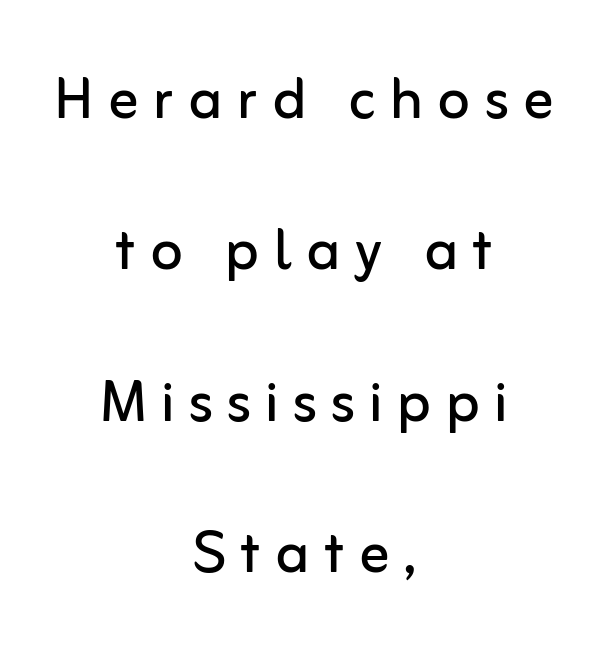
Q: Is the text bold? A: No.
Q: Is the text italic (slanted)? A: No, it is upright.
Q: Is the typeface a serif or a sans-serif typeface? A: Sans-serif.
Q: Is the text underlined? A: No.
Q: How is the paragraph aligned? A: Centered.
Q: Is the spacing between lines tight, normal or loose? A: Loose.
Q: Width (condensed, normal, or wide)? A: Normal.
Q: Stroke contrast? A: Low.
Q: x-height? A: Medium.
Q: Monospaced? A: No.
